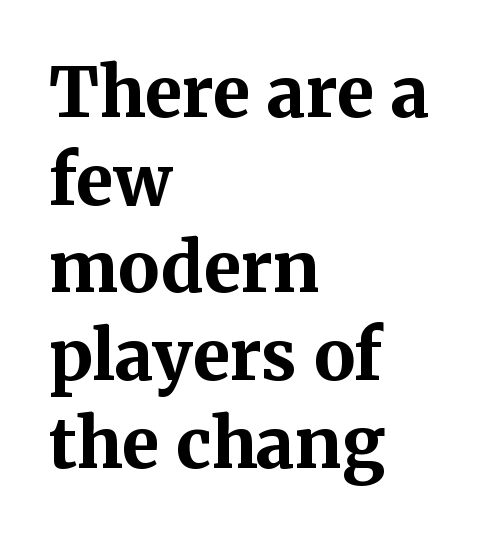
Q: Is the text bold? A: Yes.
Q: Is the text italic (slanted)? A: No, it is upright.
Q: Is the typeface a serif or a sans-serif typeface? A: Serif.
Q: Is the text underlined? A: No.
Q: How is the paragraph aligned? A: Left-aligned.
Q: Is the spacing between letters normal or unusually wide? A: Normal.
Q: Is the spacing between lines tight, normal or loose? A: Normal.
Q: Width (condensed, normal, or wide)? A: Normal.
Q: Stroke contrast? A: Medium.
Q: x-height? A: Medium.
Q: Monospaced? A: No.
